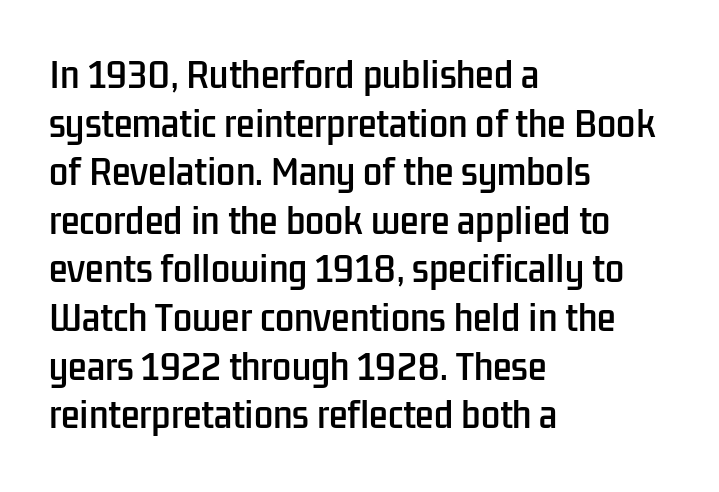
The image shows 34 px condensed sans-serif type, upright; set left-aligned, normal line spacing (1.43x), normal letter spacing, not underlined; low stroke contrast and a medium x-height.
